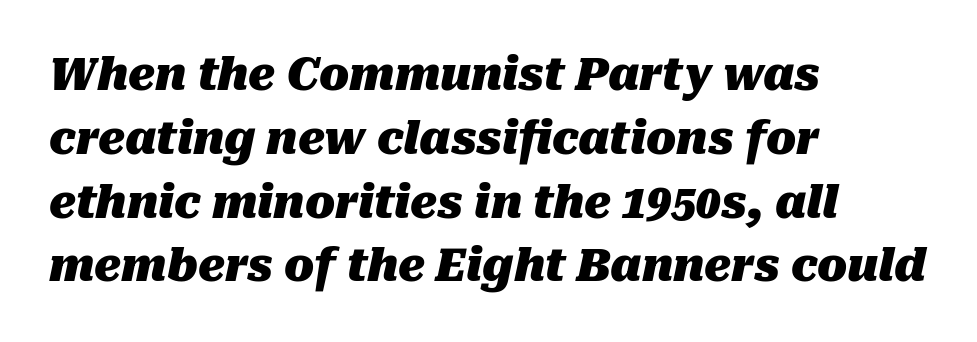
Does the weight exceed regular? Yes, all the way to bold. Quick note: italic. The letters advance in unequal steps, a hallmark of proportional type. Horizontal bands of white between lines are of average thickness. The rendering keeps characters at their native spacing.
